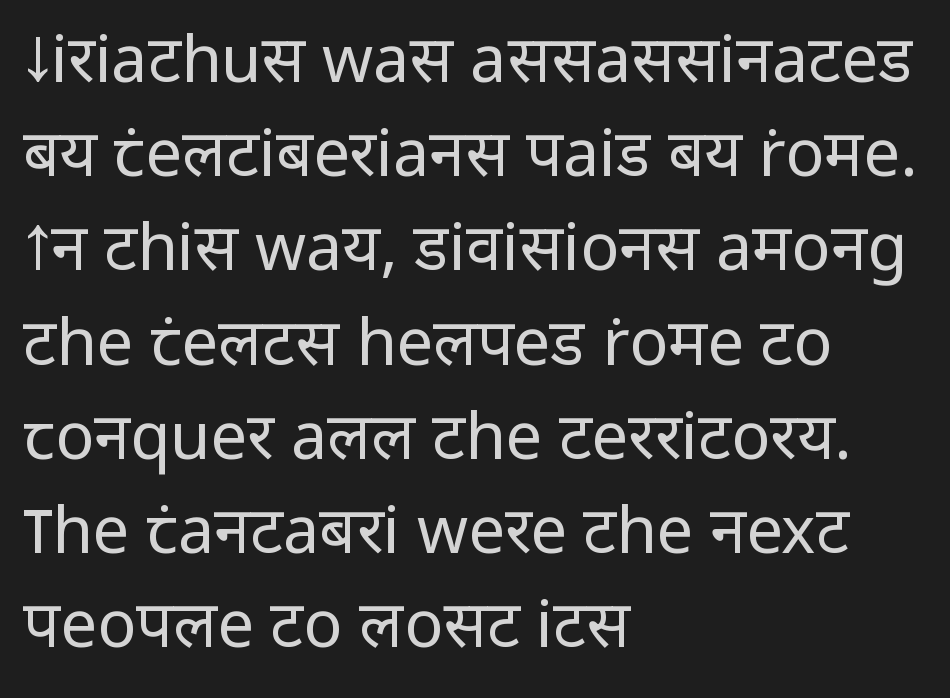
{"serif": "no", "italic": "no", "bold": "no", "weight": "regular", "width": "normal", "stroke_contrast": "low", "x_height": "medium", "monospaced": "no", "underline": "no", "align": "left", "line_spacing": "normal", "line_spacing_ratio": 1.45, "letter_spacing": "normal", "letter_spacing_em": 0.0, "glyph_px": 65}
